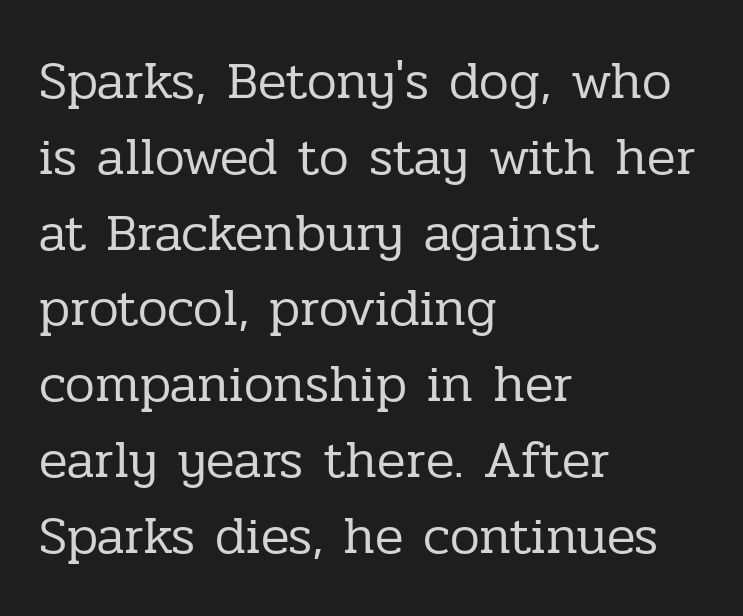
The image shows 53 px regular-weight serif type, upright; set left-aligned, normal line spacing (1.43x), normal letter spacing, not underlined; low stroke contrast and a medium x-height.
